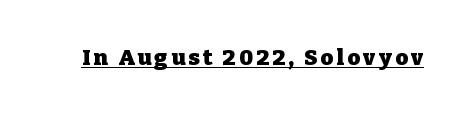
Q: Is the text bold? A: Yes.
Q: Is the text italic (slanted)? A: No, it is upright.
Q: Is the text underlined? A: Yes.
